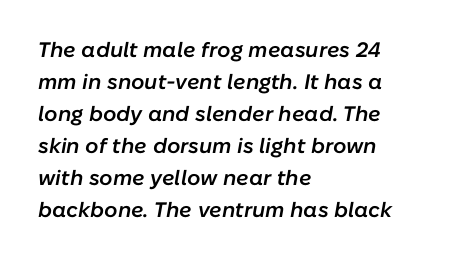
Q: Is the text bold? A: Semi-bold.
Q: Is the text italic (slanted)? A: Yes, it leans right by about 10 degrees.
Q: Is the text underlined? A: No.
Q: How is the paragraph aligned? A: Left-aligned.
Q: Is the spacing between letters normal or unusually wide? A: Normal.
Q: Is the spacing between lines tight, normal or loose? A: Normal.
